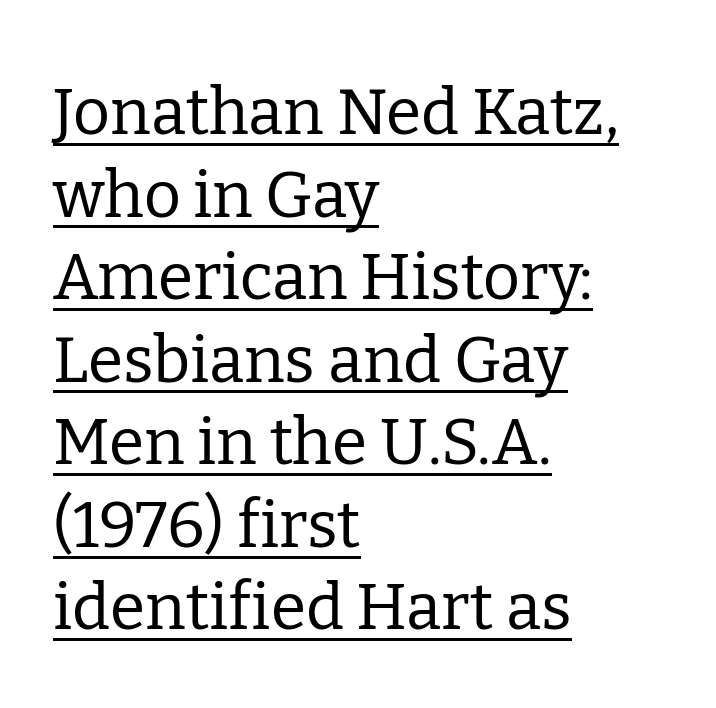
Q: Is the text bold? A: No.
Q: Is the text italic (slanted)? A: No, it is upright.
Q: Is the typeface a serif or a sans-serif typeface? A: Serif.
Q: Is the text underlined? A: Yes.
Q: How is the paragraph aligned? A: Left-aligned.
Q: Is the spacing between letters normal or unusually wide? A: Normal.
Q: Is the spacing between lines tight, normal or loose? A: Normal.
Q: Width (condensed, normal, or wide)? A: Normal.
Q: Stroke contrast? A: Low.
Q: x-height? A: Medium.
Q: Monospaced? A: No.
